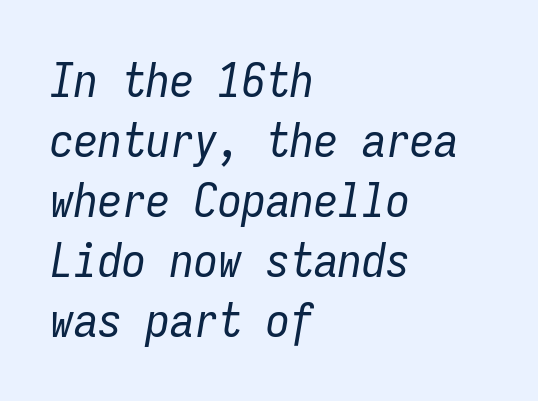
The image shows 48 px regular-weight, condensed type, italic (leaning right), monospaced; set left-aligned, normal line spacing (1.25x), normal letter spacing, not underlined; low stroke contrast and a medium x-height.
